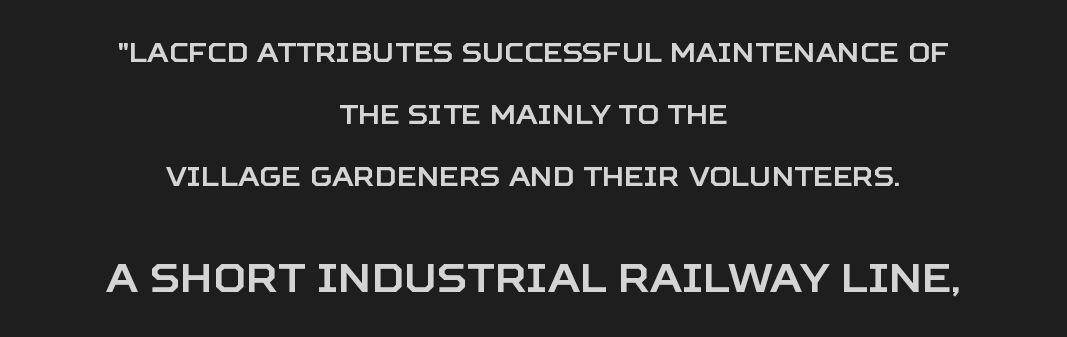
{"serif": "no", "italic": "no", "width": "normal", "stroke_contrast": "low", "x_height": "large", "monospaced": "no", "underline": "no", "align": "center", "line_spacing": "loose", "line_spacing_ratio": 2.3, "letter_spacing": "normal", "letter_spacing_em": 0.0, "larger_block": "second", "size_ratio": 1.48, "glyph_px": 40}
